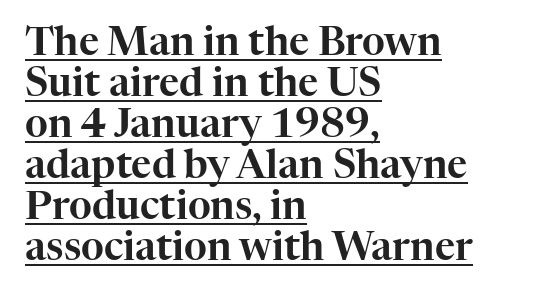
The image shows 39 px serif type, upright; set left-aligned, tight line spacing (1.05x), normal letter spacing, underlined; high stroke contrast and a medium x-height.
